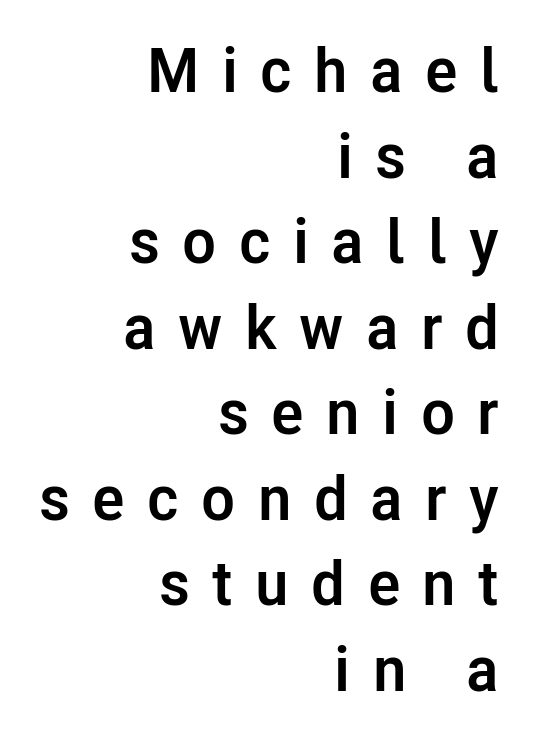
The image shows 62 px semibold sans-serif type, upright; set right-aligned, normal line spacing (1.38x), unusually wide letter spacing (+0.36 em), not underlined; low stroke contrast and a medium x-height.
